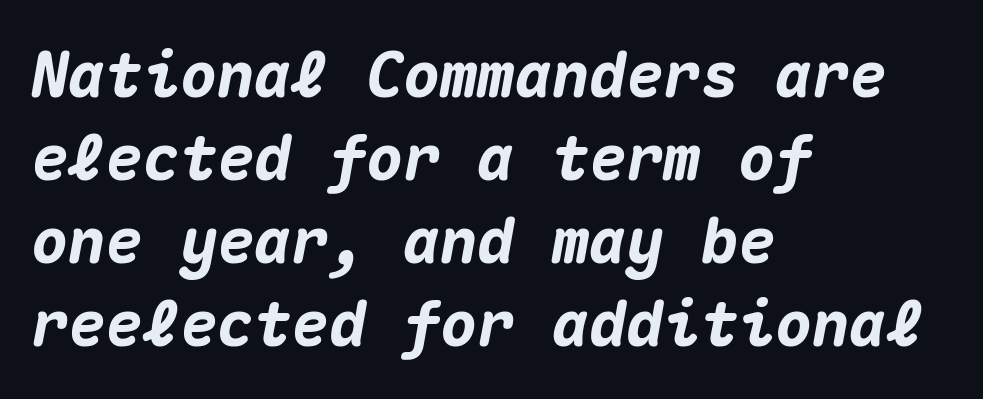
{"italic": "yes", "lean": "right", "slant_degrees": 10, "bold": "yes", "weight": "heavy", "width": "normal", "stroke_contrast": "medium", "x_height": "medium", "monospaced": "yes", "underline": "no", "align": "left", "line_spacing": "normal", "line_spacing_ratio": 1.34, "letter_spacing": "normal", "letter_spacing_em": 0.0, "glyph_px": 62}
